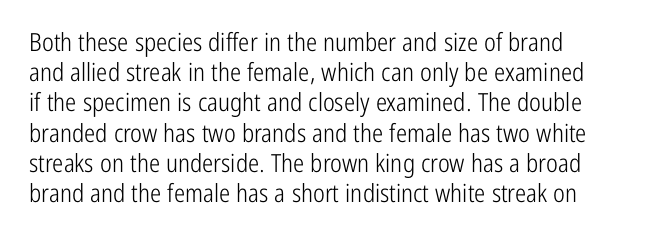
The image shows 25 px text type, upright; set line spacing 1.21x, normal letter spacing, not underlined.
